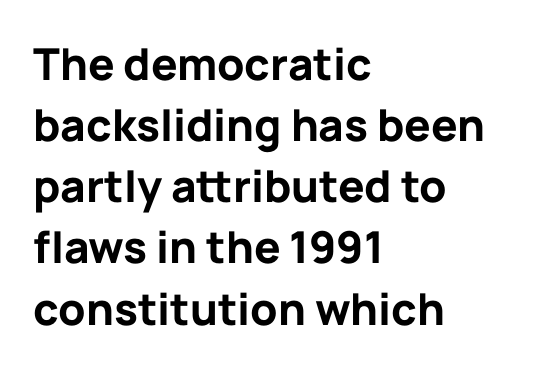
Q: Is the text bold? A: Yes.
Q: Is the text italic (slanted)? A: No, it is upright.
Q: Is the typeface a serif or a sans-serif typeface? A: Sans-serif.
Q: Is the text underlined? A: No.
Q: How is the paragraph aligned? A: Left-aligned.
Q: Is the spacing between letters normal or unusually wide? A: Normal.
Q: Is the spacing between lines tight, normal or loose? A: Normal.
Q: Width (condensed, normal, or wide)? A: Normal.
Q: Stroke contrast? A: Low.
Q: x-height? A: Medium.
Q: Monospaced? A: No.
